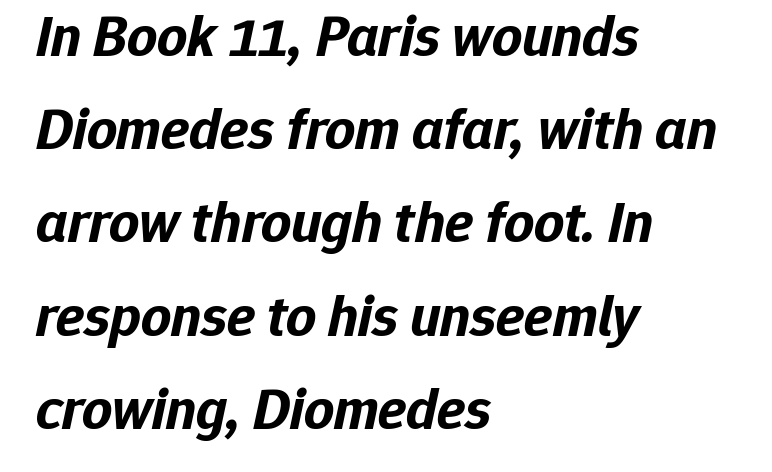
Vertical spacing — default. Weight check: bold — yes, fully. This sample has the flowing, uneven cadence of proportional lettering. Tracking value appears to be zero — textbook default spacing. Unmarked baselines from the first word to the last. Is the type slanted? Yes — the strokes lean at a clear angle.
